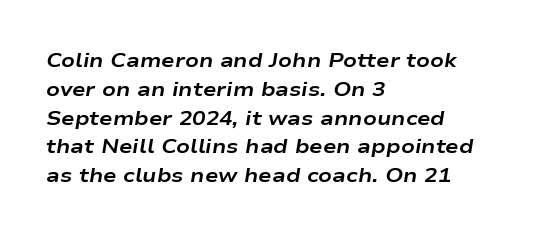
{"italic": "yes", "lean": "right", "slant_degrees": 9, "bold": "yes", "underline": "no", "align": "left", "line_spacing": "normal", "line_spacing_ratio": 1.44, "letter_spacing": "normal", "letter_spacing_em": 0.0, "glyph_px": 20}
